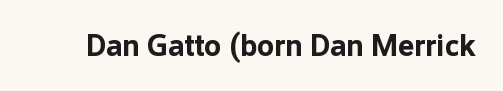
You could call the tracking neutral — neither tight nor loose. Stroke terminals: plain, sans-serif. The passage shown is typed in a proportional face where columns would drift. Italic: no, the glyphs are upright roman. Heft: maximum for text — a bold.
